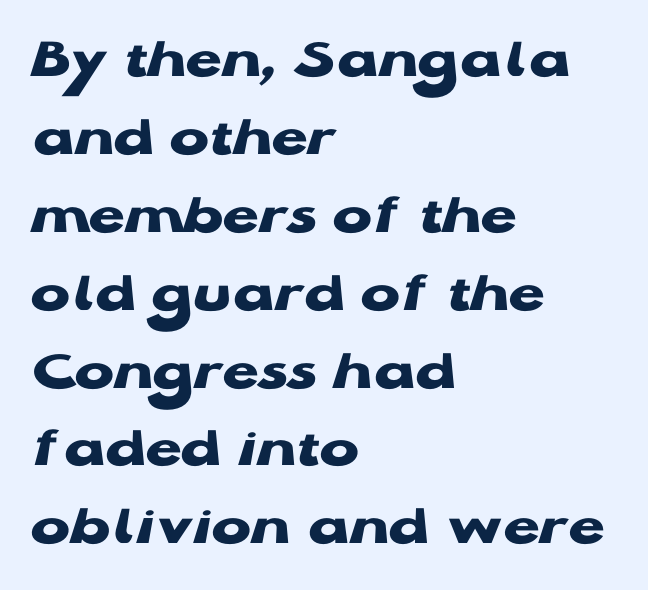
{"serif": "no", "italic": "no", "bold": "yes", "weight": "heavy", "width": "wide", "stroke_contrast": "low", "x_height": "medium", "monospaced": "no", "underline": "no", "align": "left", "line_spacing": "normal", "line_spacing_ratio": 1.32, "letter_spacing": "normal", "letter_spacing_em": 0.0, "glyph_px": 59}
